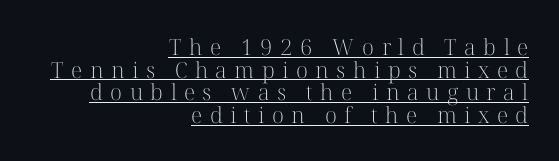
The passage shown has open, widely tracked lettering throughout. Summary of weight: not heavy and not bold. Vertical spacing — tight. The typesetter has applied underlining to the passage shown. If you drew a ruler down the right edge, every line would touch it.
